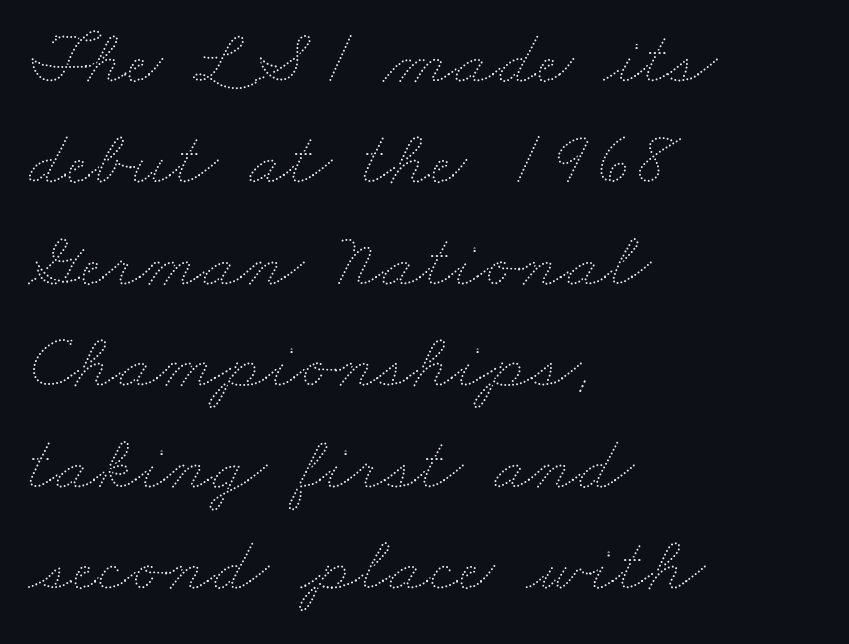
The image shows 78 px thin, wide type; set left-aligned, normal line spacing (1.3x), normal letter spacing, not underlined; medium stroke contrast and a small x-height.
